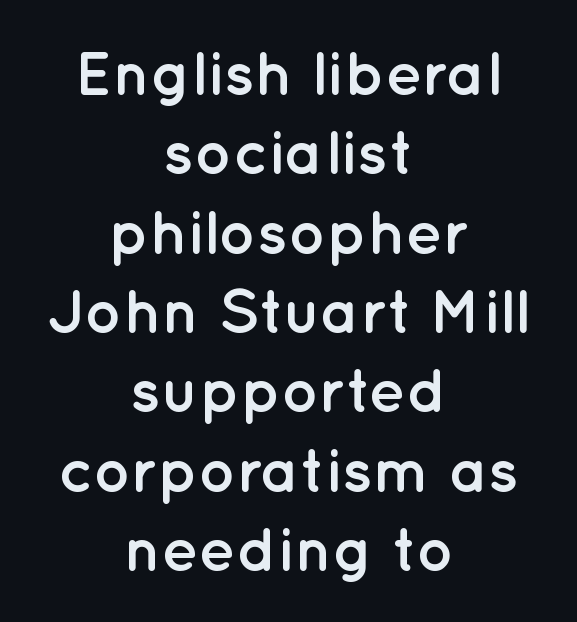
Letter spacing: default. Each row of text sits above clean, open space. This sample uses a sans-serif face. The face used here is proportionally spaced, like ordinary book or web type.
